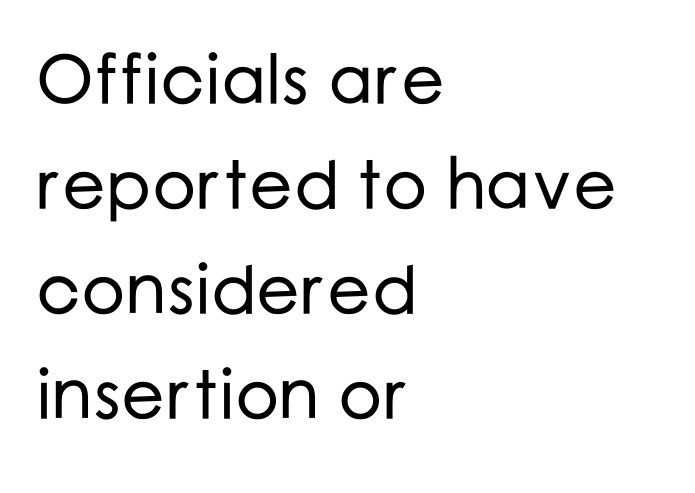
The image shows 69 px sans-serif type, upright; set left-aligned, normal line spacing (1.52x), normal letter spacing, not underlined; low stroke contrast and a medium x-height.
